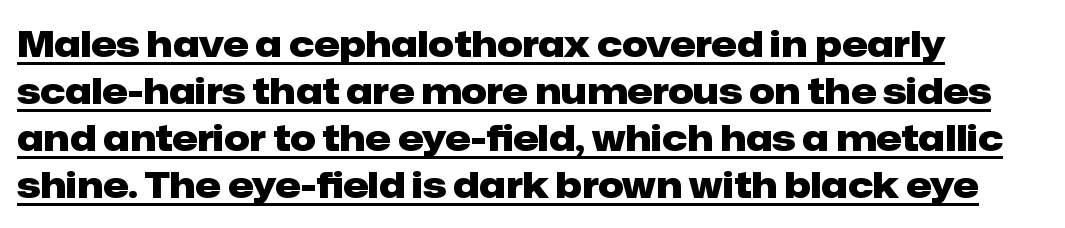
{"serif": "no", "italic": "no", "bold": "yes", "weight": "heavy", "width": "normal", "stroke_contrast": "low", "x_height": "medium", "monospaced": "no", "underline": "yes", "align": "left", "line_spacing": "normal", "line_spacing_ratio": 1.31, "letter_spacing": "normal", "letter_spacing_em": 0.0, "glyph_px": 36}
